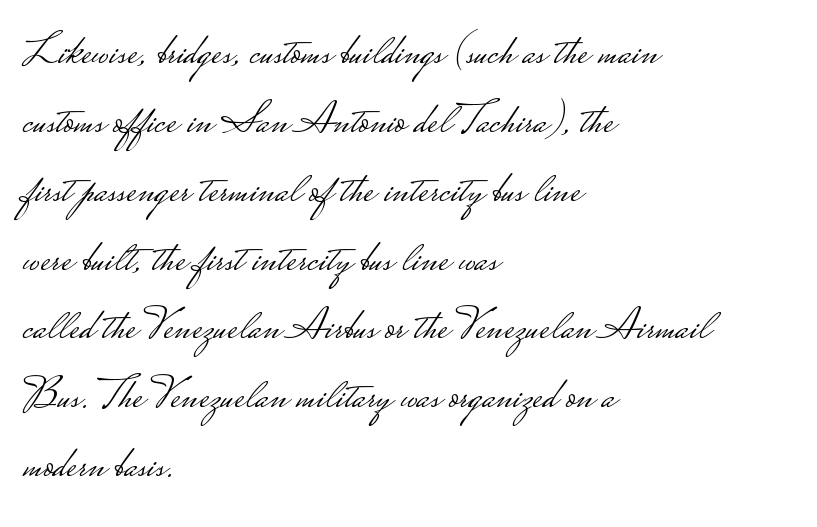
The image shows 45 px light, wide sans-serif type; set left-aligned, normal line spacing (1.53x), normal letter spacing, not underlined; low stroke contrast.
